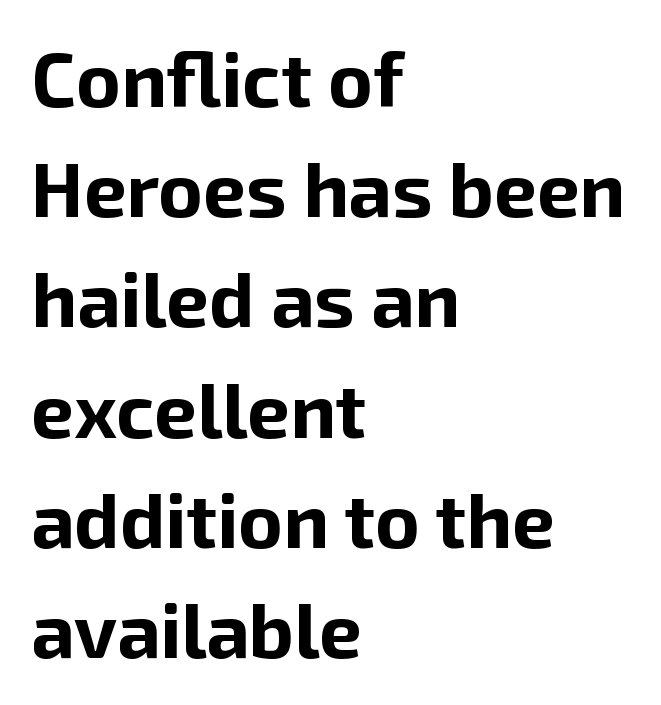
A dark, heavy texture on the line: the type is bold. Unlike italic type, these characters show no tilt at all. Words appear dense and cohesive because spacing is normal. Leading matches the norm, producing a regular column. Beneath every word, the page is bare. Alignment: flush left.
